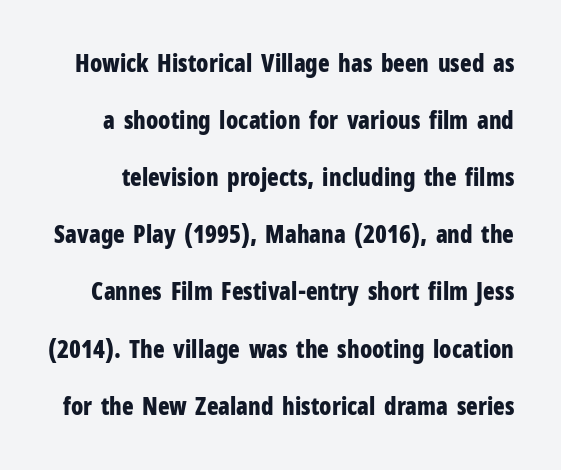
{"italic": "no", "bold": "yes", "underline": "no", "line_spacing": "loose", "line_spacing_ratio": 2.38, "letter_spacing": "normal", "letter_spacing_em": 0.0, "glyph_px": 24}
